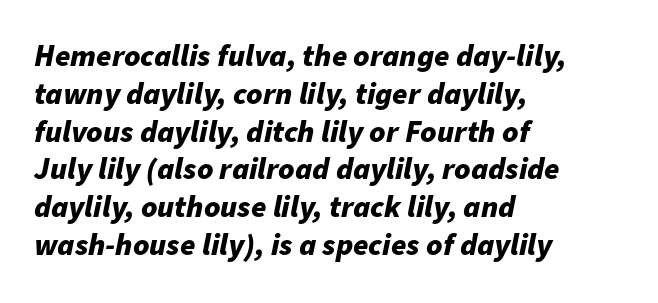
The image shows 31 px bold type, italic (leaning right); set left-aligned, line spacing 1.22x, normal letter spacing, not underlined; low stroke contrast and a medium x-height.
